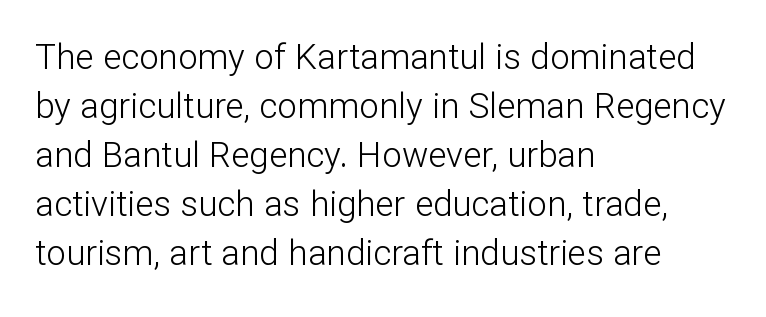
Q: Is the text bold? A: No.
Q: Is the text italic (slanted)? A: No, it is upright.
Q: Is the typeface a serif or a sans-serif typeface? A: Sans-serif.
Q: Is the text underlined? A: No.
Q: How is the paragraph aligned? A: Left-aligned.
Q: Is the spacing between letters normal or unusually wide? A: Normal.
Q: Is the spacing between lines tight, normal or loose? A: Normal.
Q: Width (condensed, normal, or wide)? A: Normal.
Q: Stroke contrast? A: Low.
Q: x-height? A: Medium.
Q: Monospaced? A: No.
